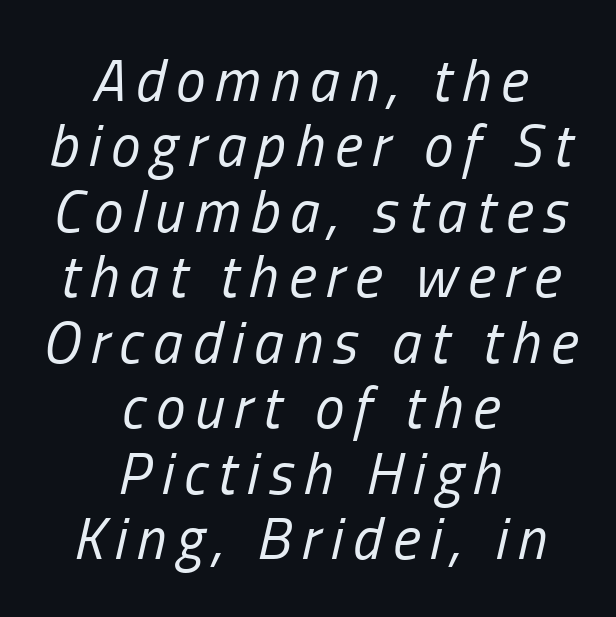
{"italic": "yes", "lean": "right", "slant_degrees": 13, "bold": "no", "weight": "regular", "width": "condensed", "stroke_contrast": "low", "x_height": "medium", "monospaced": "no", "underline": "no", "align": "center", "line_spacing": "tight", "line_spacing_ratio": 1.11, "glyph_px": 59}
